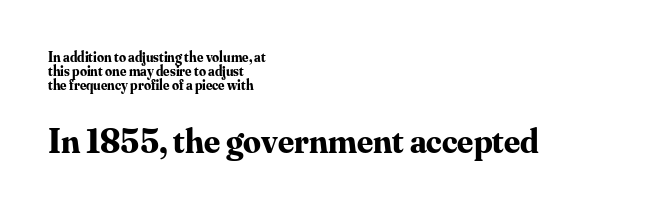
{"serif": "yes", "italic": "no", "bold": "yes", "weight": "bold", "width": "normal", "stroke_contrast": "medium", "x_height": "small", "monospaced": "no", "underline": "no", "align": "left", "line_spacing": "tight", "line_spacing_ratio": 1.0, "letter_spacing": "normal", "letter_spacing_em": 0.0, "larger_block": "second", "size_ratio": 2.5, "glyph_px": 35}
